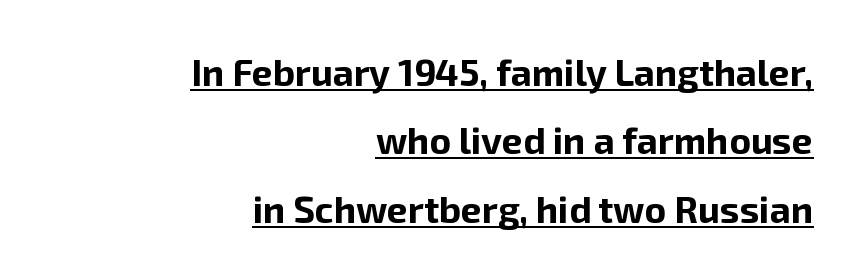
The image shows 37 px bold sans-serif type, upright; set right-aligned, line spacing 1.85x, normal letter spacing, underlined; low stroke contrast and a medium x-height.
